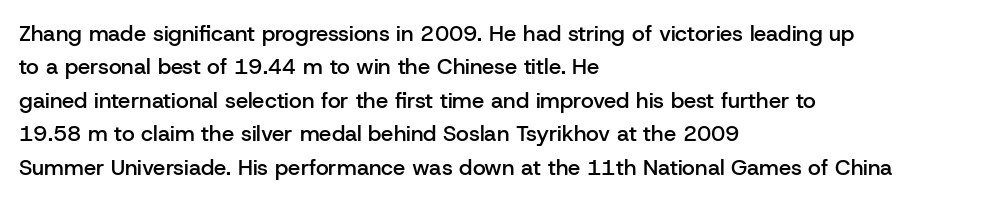
Q: Is the text bold? A: Semi-bold.
Q: Is the text italic (slanted)? A: No, it is upright.
Q: Is the text underlined? A: No.
Q: How is the paragraph aligned? A: Left-aligned.
Q: Is the spacing between letters normal or unusually wide? A: Normal.
Q: Is the spacing between lines tight, normal or loose? A: Normal.
